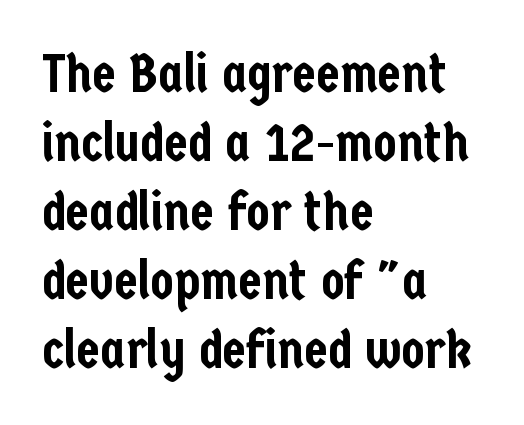
The image shows 54 px condensed sans-serif type, upright; set left-aligned, normal line spacing (1.28x), normal letter spacing, not underlined; low stroke contrast and a medium x-height.
